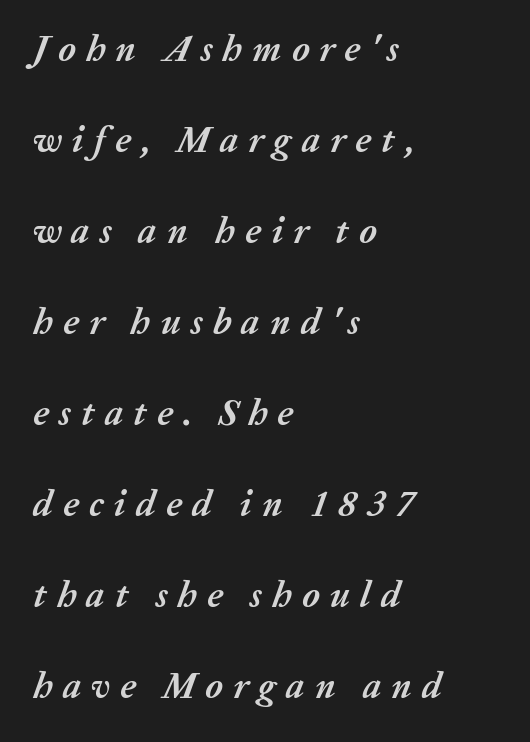
Q: Is the text bold? A: Yes.
Q: Is the text italic (slanted)? A: Yes, it leans right by about 20 degrees.
Q: Is the text underlined? A: No.
Q: How is the paragraph aligned? A: Left-aligned.
Q: Is the spacing between letters normal or unusually wide? A: Unusually wide.
Q: Is the spacing between lines tight, normal or loose? A: Loose.
Q: Width (condensed, normal, or wide)? A: Normal.
Q: Stroke contrast? A: Medium.
Q: x-height? A: Medium.
Q: Monospaced? A: No.
